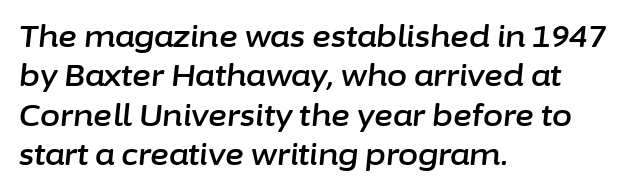
Slanted lettering throughout. Horizontal alignment here is leftward, the default for most running prose. Reading down the column, the eye jumps a familiar distance to each next line. Letter spacing: default.
